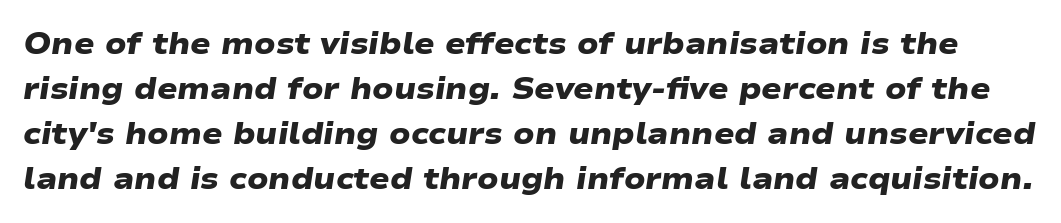
A typesetter would call this zero additional tracking. I'd describe the lettering as bold — thick and assertive. Reading down the column, the eye jumps a familiar distance to each next line. Underline: absent. The designer went with a sans here, leaving each stem footless.
